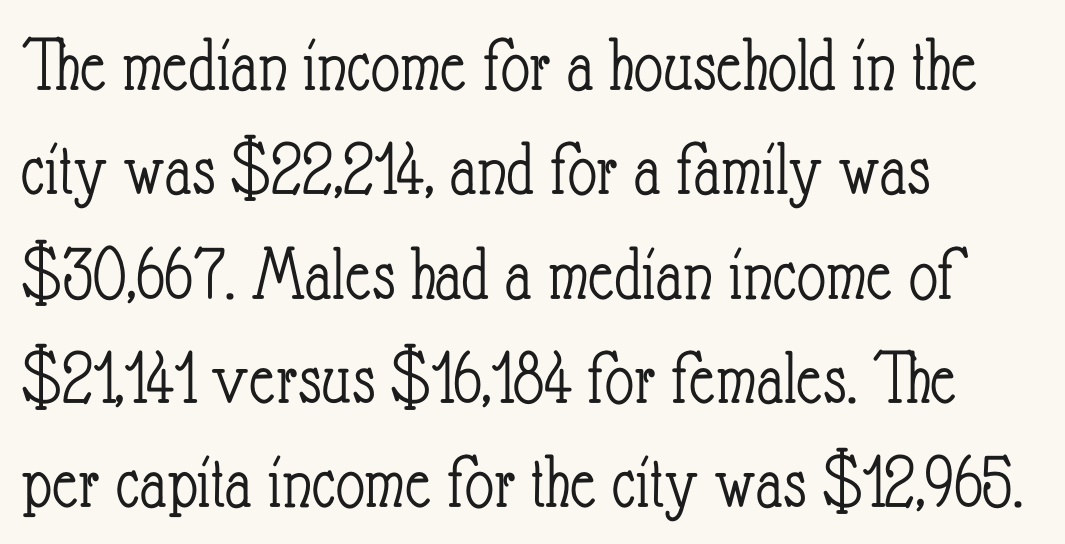
The image shows 79 px light, condensed type, upright; set left-aligned, normal line spacing (1.32x), normal letter spacing, not underlined; low stroke contrast and a small x-height.
